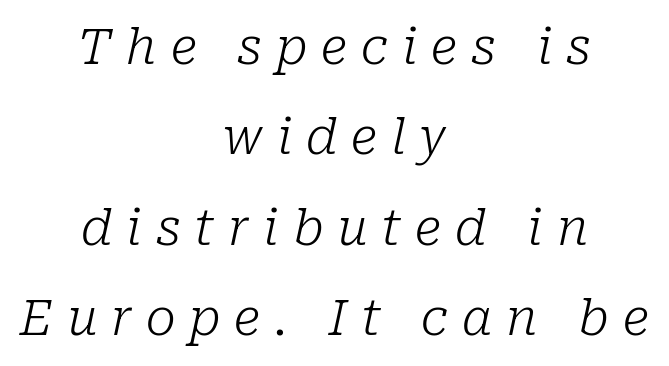
Q: Is the text bold? A: No.
Q: Is the text italic (slanted)? A: Yes, it leans right by about 10 degrees.
Q: Is the typeface a serif or a sans-serif typeface? A: Serif.
Q: Is the text underlined? A: No.
Q: How is the paragraph aligned? A: Centered.
Q: Is the spacing between letters normal or unusually wide? A: Unusually wide.
Q: Width (condensed, normal, or wide)? A: Normal.
Q: Stroke contrast? A: Low.
Q: x-height? A: Medium.
Q: Monospaced? A: No.
